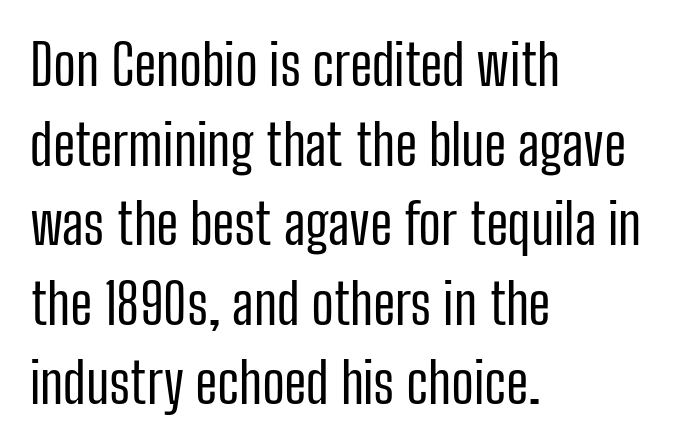
{"serif": "no", "italic": "no", "bold": "no", "weight": "regular", "width": "condensed", "stroke_contrast": "low", "x_height": "medium", "monospaced": "no", "underline": "no", "align": "left", "line_spacing": "normal", "line_spacing_ratio": 1.42, "letter_spacing": "normal", "letter_spacing_em": 0.0, "glyph_px": 56}
